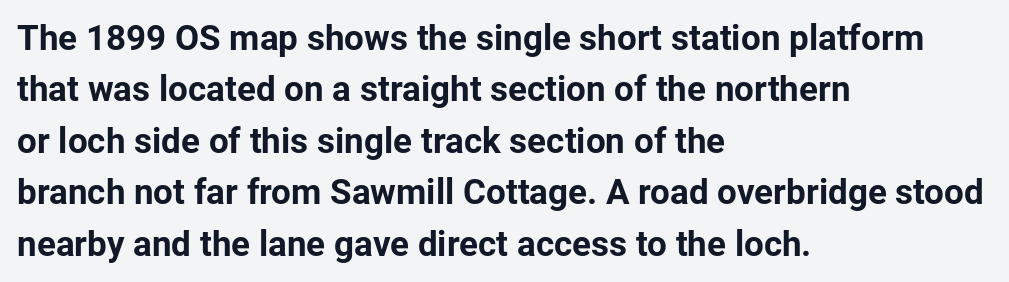
The image shows 35 px bold sans-serif type, upright; set left-aligned, normal line spacing (1.47x), normal letter spacing, not underlined; low stroke contrast and a medium x-height.
